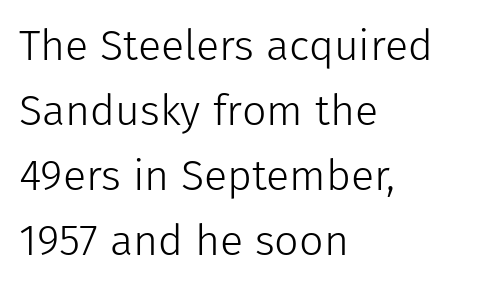
The passage shown has conventional tracking throughout. Here the designer chose a conventional face with non-uniform glyph widths. No heavy texture on the line: the type isn't bold. The lines sit at an ordinary, default distance from one another.
